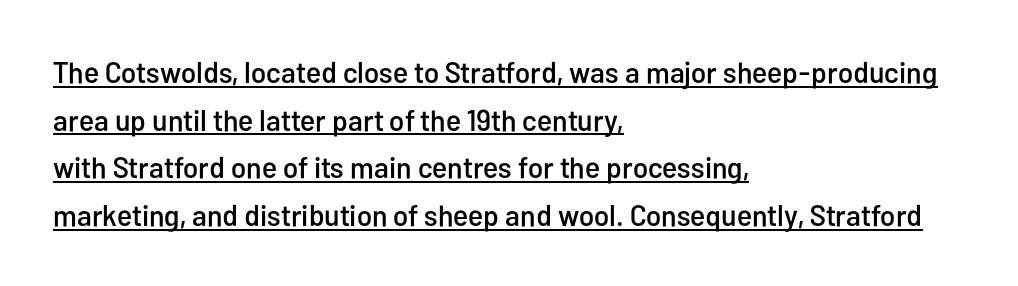
The image shows 30 px condensed sans-serif type, upright; set left-aligned, normal line spacing (1.59x), normal letter spacing, underlined; low stroke contrast and a medium x-height.
